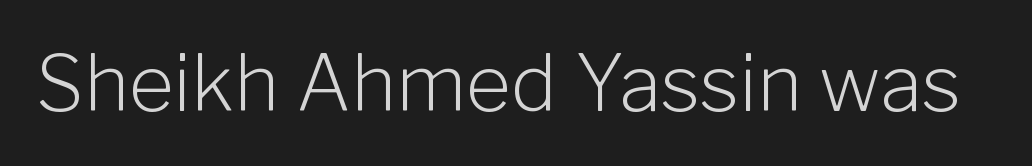
The image shows 78 px light sans-serif type, upright; set normal letter spacing, not underlined; low stroke contrast and a medium x-height.
